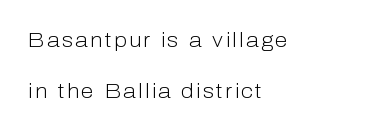
{"italic": "no", "bold": "no", "underline": "no", "align": "left", "line_spacing": "loose", "line_spacing_ratio": 2.41, "glyph_px": 21}
